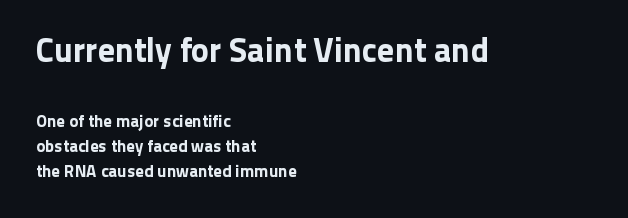
Q: Is the text italic (slanted)? A: No, it is upright.
Q: Is the typeface a serif or a sans-serif typeface? A: Sans-serif.
Q: Is the text underlined? A: No.
Q: How is the paragraph aligned? A: Left-aligned.
Q: Is the spacing between letters normal or unusually wide? A: Normal.
Q: Is the spacing between lines tight, normal or loose? A: Normal.
Q: Which block of text is set in a larger size, the first (top) or the second (bottom)? A: The first (top) one.
Q: Width (condensed, normal, or wide)? A: Normal.
Q: Stroke contrast? A: Low.
Q: x-height? A: Medium.
Q: Monospaced? A: No.
